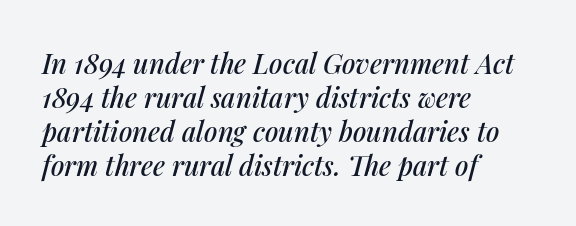
{"italic": "yes", "lean": "right", "slant_degrees": 14, "underline": "no", "align": "left", "line_spacing": "normal", "line_spacing_ratio": 1.26, "letter_spacing": "normal", "letter_spacing_em": 0.0, "glyph_px": 27}
